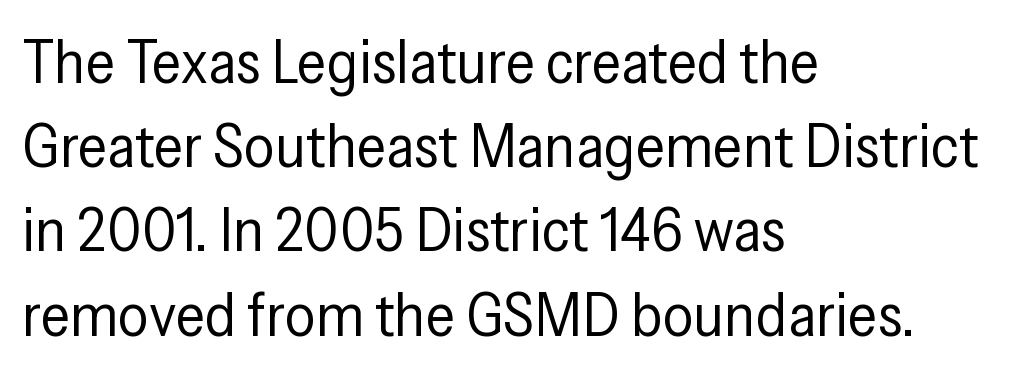
Classification — sans serif. The words here are not underlined. Leading: standard. These lines keep a tight, regular rhythm from letter to letter. Is the block centered? No — it sits flush against the left margin. The letters advance in unequal steps, a hallmark of proportional type.
